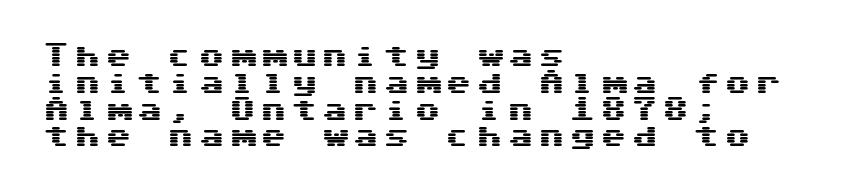
The image shows 26 px text type, upright; set left-aligned, tight line spacing (1.03x), not underlined.
